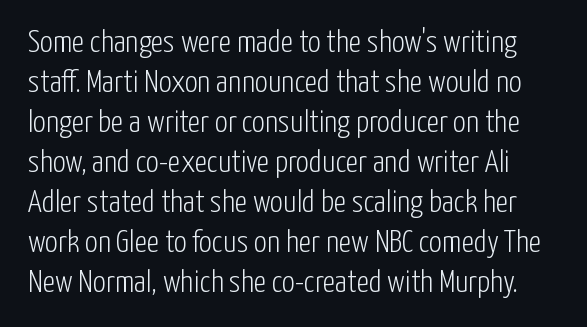
{"serif": "no", "italic": "no", "bold": "no", "weight": "light", "width": "condensed", "stroke_contrast": "low", "x_height": "medium", "monospaced": "no", "underline": "no", "line_spacing": "normal", "line_spacing_ratio": 1.25, "letter_spacing": "normal", "letter_spacing_em": 0.0, "glyph_px": 32}
